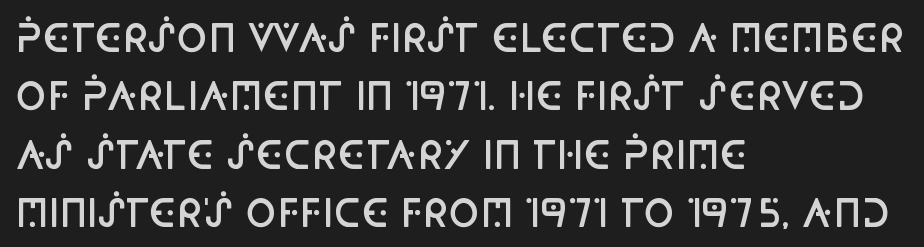
This block has exactly the height ordinary leading produces. The words here are not underlined. The typeface chosen for these lines omits serifs. The rendering uses natural spacing where letterforms have individual widths. One-word summary of the alignment: left. Look at the tracking — it's just the regular setting, nothing added.
